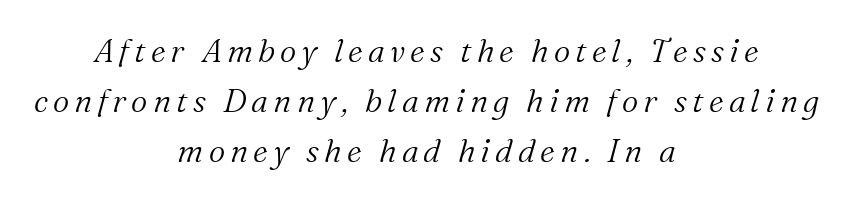
The baseline area is clear. The typography opts for an oblique posture over an upright one. These lines are rendered in a variable-pitch font. This is not heavy type; no bold has been used. In CSS terms this would be text-align: center. Evenly set lines give the paragraph a standard silhouette.
